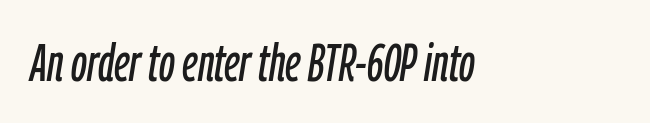
The face used here is rendered with its standard letterfit. Italic: yes, the glyphs are oblique. Anything drawn beneath the words? Only blank space. Looks like regular typesetting: each glyph gets only the width it needs.
